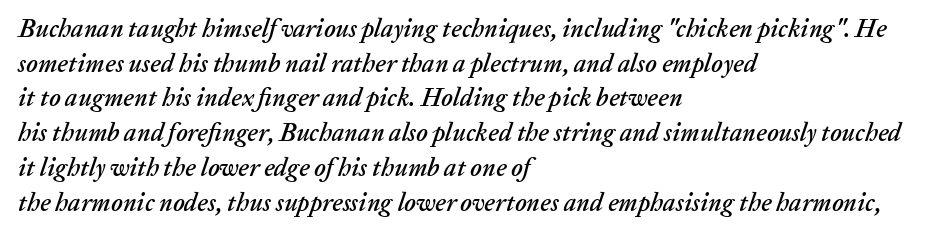
The image shows 25 px text type, italic (leaning right); set left-aligned, normal line spacing (1.39x), normal letter spacing, not underlined.
